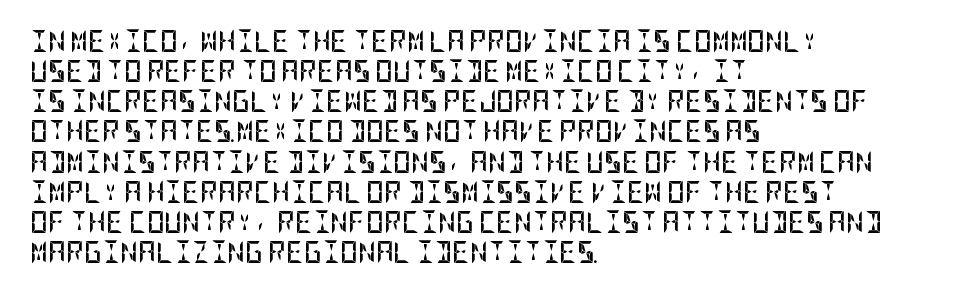
Q: Is the text bold? A: Yes.
Q: Is the text italic (slanted)? A: No, it is upright.
Q: Is the text underlined? A: No.
Q: How is the paragraph aligned? A: Left-aligned.
Q: Is the spacing between letters normal or unusually wide? A: Normal.
Q: Is the spacing between lines tight, normal or loose? A: Normal.
